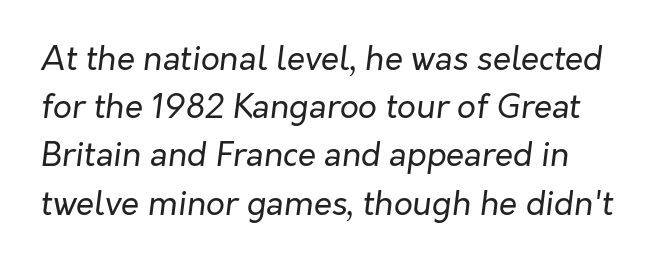
{"italic": "yes", "lean": "right", "slant_degrees": 7, "bold": "no", "weight": "regular", "width": "normal", "stroke_contrast": "low", "x_height": "medium", "monospaced": "no", "underline": "no", "align": "left", "line_spacing": "normal", "line_spacing_ratio": 1.46, "letter_spacing": "normal", "letter_spacing_em": 0.0, "glyph_px": 33}
